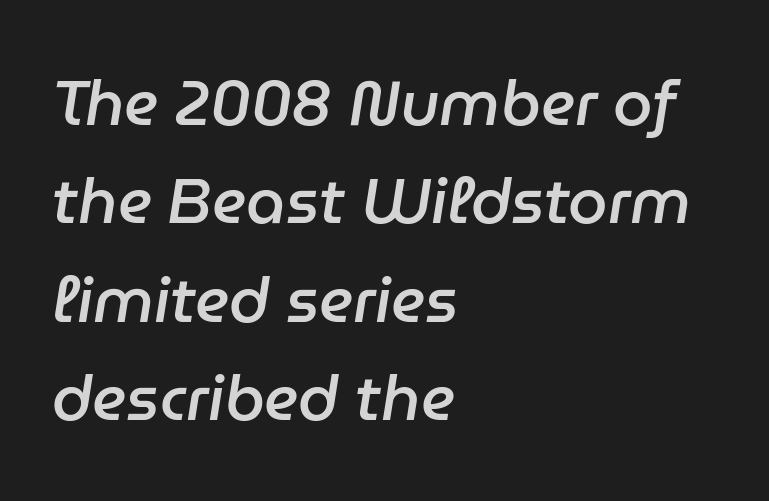
These lines are set flush left with a ragged right edge. Compared with an ordinary text face, these strokes are moderately heavier — a semibold. The space directly below the letters is spotless. Notice how descenders clear the ascenders below comfortably — that's standard leading. The letters sit at their default tracking, neither squeezed nor spread. A typesetter would call this proportional, since set widths differ per character.
